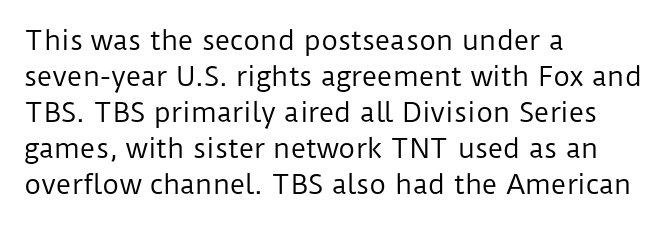
The characters are drawn with everyday or finer stroke widths. Line beginnings align vertically; line endings do not. Rule under the text: the space is simply empty. Words appear dense and cohesive because spacing is normal. Whoever set this chose a conventional vertical rhythm. Rendered with straight, roman letterforms.
